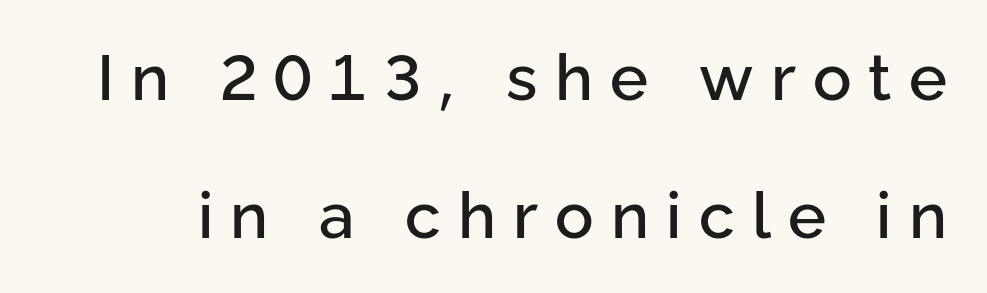
The image shows 64 px sans-serif type, upright; set loose line spacing (2.16x), unusually wide letter spacing (+0.27 em), not underlined; low stroke contrast and a medium x-height.
